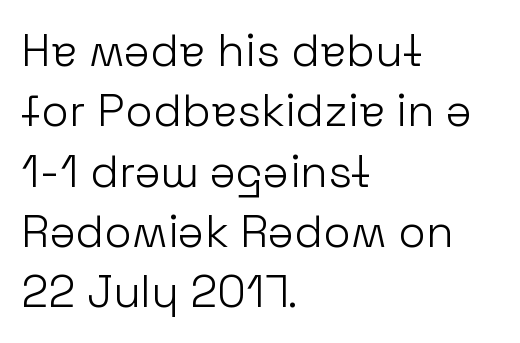
Note: no serifs on the glyphs. This sample has the flowing, uneven cadence of proportional lettering. A typesetter would call this zero additional tracking. Just letters on the line, the space beneath them empty. Summary of weight: not heavy and not bold.
